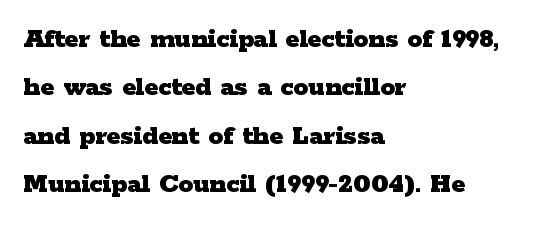
{"serif": "yes", "italic": "no", "bold": "yes", "weight": "heavy", "width": "wide", "stroke_contrast": "low", "x_height": "medium", "monospaced": "no", "underline": "no", "align": "left", "line_spacing": "normal", "line_spacing_ratio": 1.67, "letter_spacing": "normal", "letter_spacing_em": 0.0, "glyph_px": 29}
